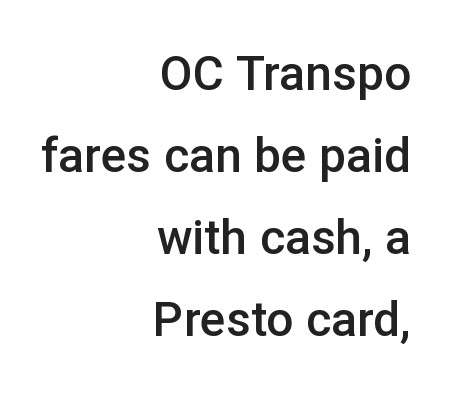
{"serif": "no", "italic": "no", "bold": "semi", "weight": "semibold", "width": "normal", "stroke_contrast": "low", "x_height": "medium", "monospaced": "no", "underline": "no", "align": "right", "line_spacing_ratio": 1.71, "letter_spacing": "normal", "letter_spacing_em": 0.0, "glyph_px": 48}
